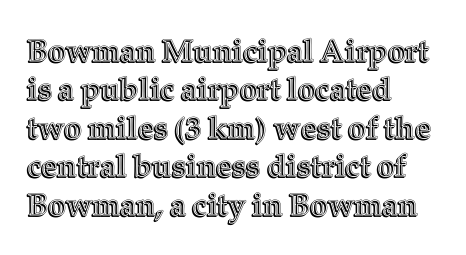
A typesetter would call this proportional, since set widths differ per character. Type without underlining. Does extra space separate the letters? No, they use regular spacing. These lines stack with their left ends in a neat column. Unlike italic type, these characters show no tilt at all.
